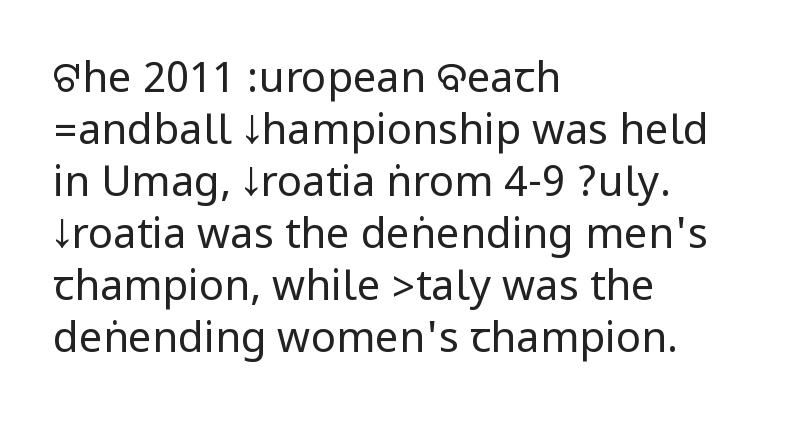
The image shows 42 px regular-weight, condensed sans-serif type, upright; set left-aligned, line spacing 1.24x, normal letter spacing, not underlined; low stroke contrast.
